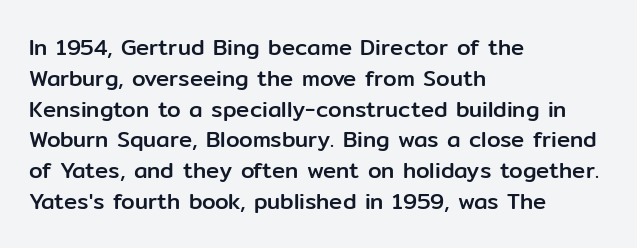
A classic flush-left, rag-right setting is used for this passage. Rendered with straight, roman letterforms. The rendering uses a moderate line-height, typical for paragraphs. In terms of letterspacing, this is plain default setting.
